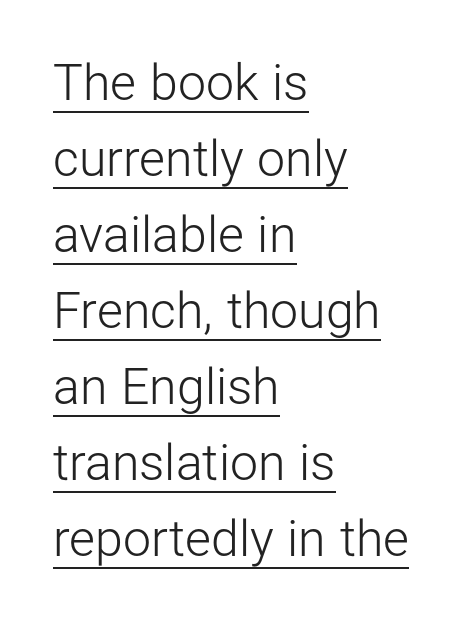
{"serif": "no", "italic": "no", "bold": "no", "weight": "light", "width": "normal", "stroke_contrast": "low", "x_height": "medium", "monospaced": "no", "underline": "yes", "align": "left", "line_spacing": "normal", "line_spacing_ratio": 1.52, "letter_spacing": "normal", "letter_spacing_em": 0.0, "glyph_px": 50}
